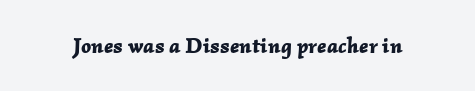
The image shows 22 px bold type, italic (leaning right); set normal letter spacing, not underlined.
